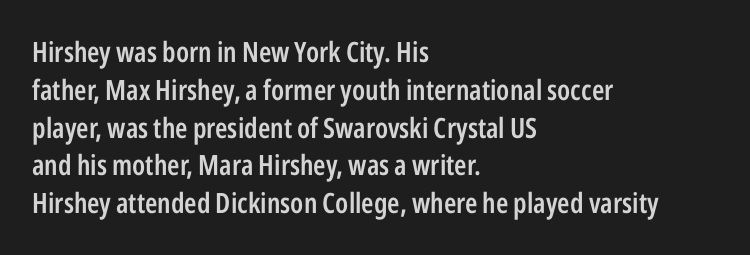
A semibold gives these letters moderate extra thickness, short of bold. This sample uses an upright cut, with every glyph sitting square on the baseline. This sample uses plain, unmodified letter spacing. I'd call this a sans setting — the letters go barefoot. Do the characters align in a grid? No, the font is proportional. The designer left line spacing at the default.
